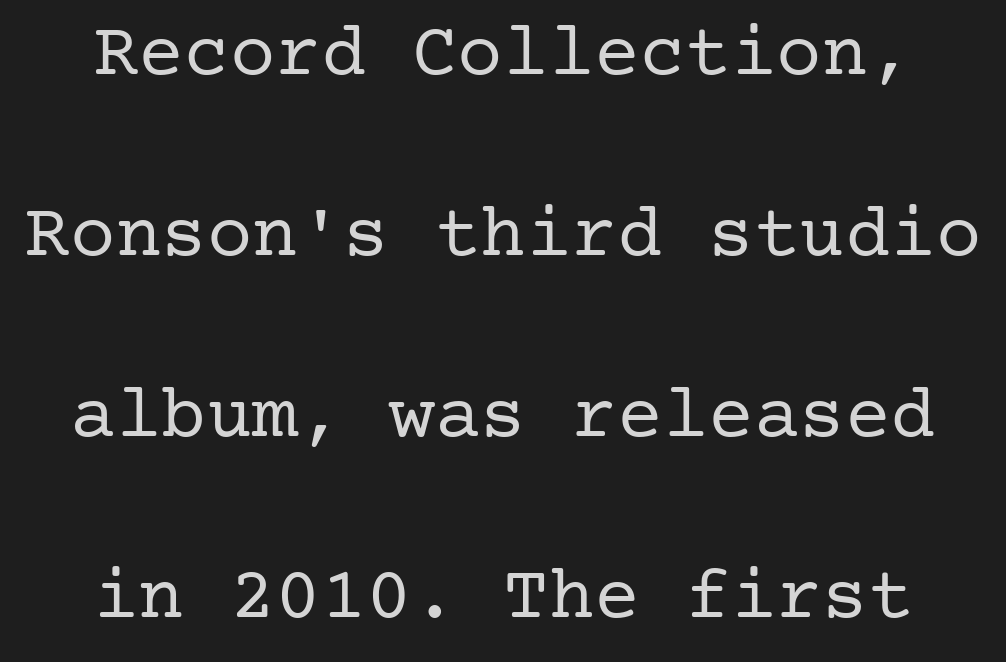
{"serif": "yes", "italic": "no", "bold": "no", "weight": "regular", "width": "normal", "stroke_contrast": "low", "x_height": "medium", "underline": "no", "line_spacing": "loose", "line_spacing_ratio": 2.38, "letter_spacing": "normal", "letter_spacing_em": 0.0, "glyph_px": 76}
